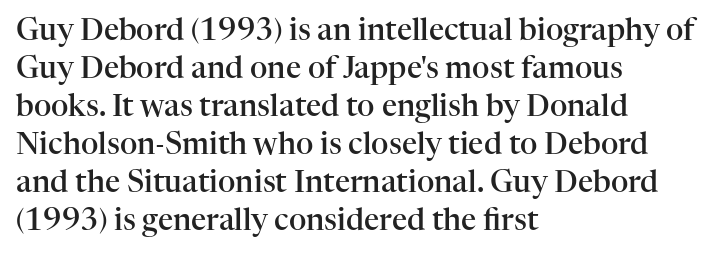
Q: Is the text bold? A: Semi-bold.
Q: Is the text italic (slanted)? A: No, it is upright.
Q: Is the typeface a serif or a sans-serif typeface? A: Serif.
Q: Is the text underlined? A: No.
Q: How is the paragraph aligned? A: Left-aligned.
Q: Is the spacing between letters normal or unusually wide? A: Normal.
Q: Is the spacing between lines tight, normal or loose? A: Normal.
Q: Width (condensed, normal, or wide)? A: Normal.
Q: Stroke contrast? A: High.
Q: x-height? A: Medium.
Q: Monospaced? A: No.
